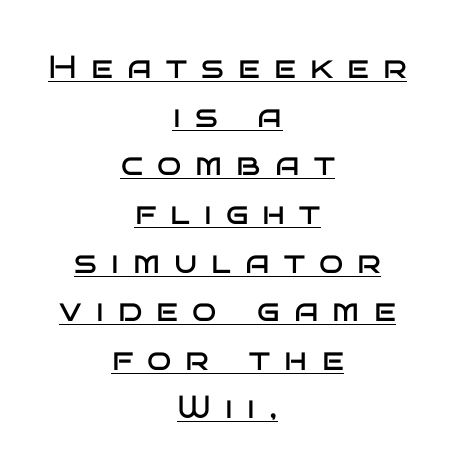
Q: Is the text bold? A: No.
Q: Is the text italic (slanted)? A: No, it is upright.
Q: Is the typeface a serif or a sans-serif typeface? A: Sans-serif.
Q: Is the text underlined? A: Yes.
Q: How is the paragraph aligned? A: Centered.
Q: Is the spacing between letters normal or unusually wide? A: Unusually wide.
Q: Is the spacing between lines tight, normal or loose? A: Normal.
Q: Width (condensed, normal, or wide)? A: Wide.
Q: Stroke contrast? A: Low.
Q: x-height? A: Large.
Q: Monospaced? A: No.
